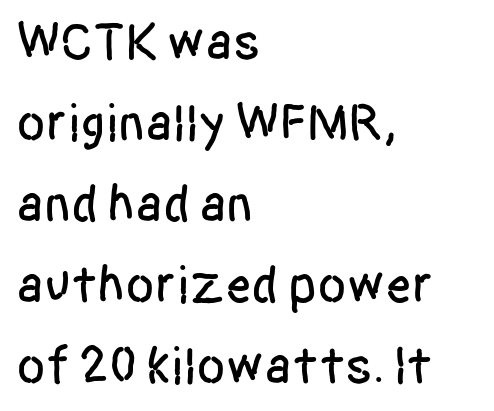
Q: Is the text italic (slanted)? A: No, it is upright.
Q: Is the typeface a serif or a sans-serif typeface? A: Sans-serif.
Q: Is the text underlined? A: No.
Q: How is the paragraph aligned? A: Left-aligned.
Q: Is the spacing between letters normal or unusually wide? A: Normal.
Q: Is the spacing between lines tight, normal or loose? A: Normal.
Q: Width (condensed, normal, or wide)? A: Condensed.
Q: Stroke contrast? A: Low.
Q: x-height? A: Large.
Q: Monospaced? A: No.
